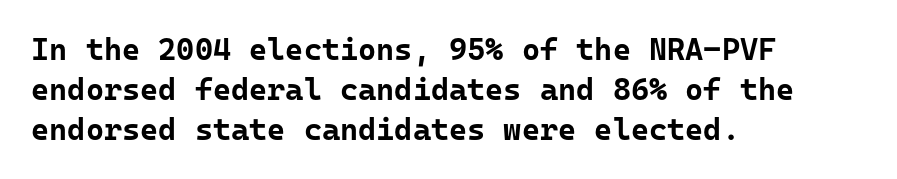
{"serif": "no", "italic": "no", "bold": "yes", "weight": "bold", "width": "normal", "stroke_contrast": "low", "x_height": "medium", "monospaced": "yes", "underline": "no", "align": "left", "line_spacing": "normal", "line_spacing_ratio": 1.29, "letter_spacing": "normal", "letter_spacing_em": 0.0, "glyph_px": 31}
